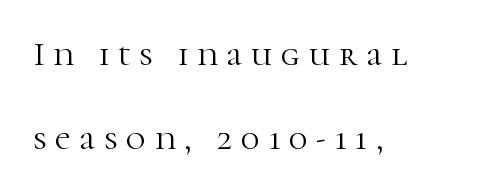
Q: Is the text bold? A: No.
Q: Is the text italic (slanted)? A: No, it is upright.
Q: Is the typeface a serif or a sans-serif typeface? A: Serif.
Q: Is the text underlined? A: No.
Q: How is the paragraph aligned? A: Left-aligned.
Q: Is the spacing between letters normal or unusually wide? A: Unusually wide.
Q: Is the spacing between lines tight, normal or loose? A: Loose.
Q: Width (condensed, normal, or wide)? A: Normal.
Q: Stroke contrast? A: High.
Q: x-height? A: Medium.
Q: Monospaced? A: No.
